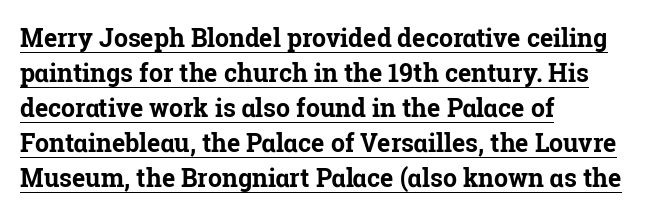
Quick note: underline on. Observe the ordinary spacing: letters are neighbours, not strangers. Baseline-to-baseline distance is the conventional proportion of letter height. In terms of posture, this sample is upright. Typographic density is high because the face is bold. A classic flush-left, rag-right setting is used for this passage.
